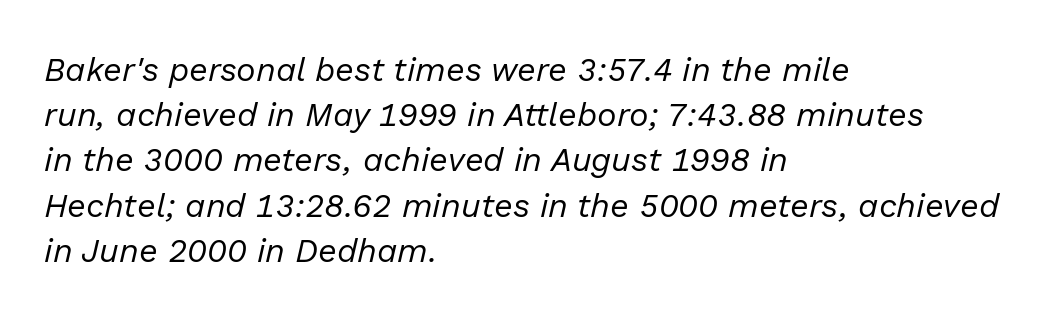
{"italic": "yes", "lean": "right", "slant_degrees": 13, "bold": "no", "weight": "regular", "width": "normal", "stroke_contrast": "low", "x_height": "medium", "monospaced": "no", "underline": "no", "align": "left", "line_spacing": "normal", "line_spacing_ratio": 1.37, "letter_spacing": "normal", "letter_spacing_em": 0.0, "glyph_px": 33}
